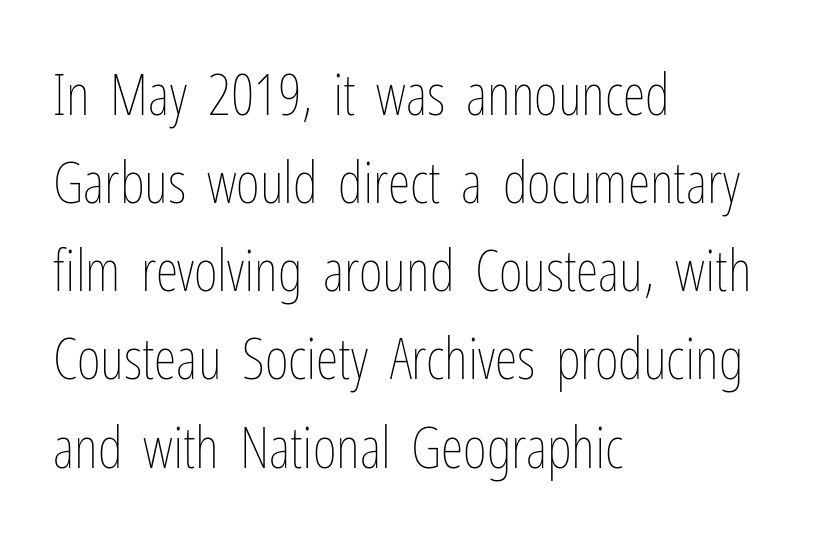
Where is the straight margin? On the left. If you drew a line through each stem, it would be perfectly vertical. The foot of each line stays bare and open. The typesetting does not lean heavy: it is not bold. Varying glyph widths throughout — classic text-font behaviour. A typesetter would call this zero additional tracking.
